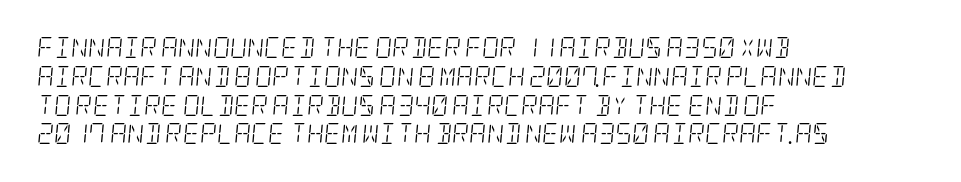
{"italic": "yes", "lean": "right", "slant_degrees": 5, "bold": "no", "underline": "no", "align": "left", "line_spacing": "normal", "line_spacing_ratio": 1.37, "letter_spacing": "normal", "letter_spacing_em": 0.0, "glyph_px": 21}
